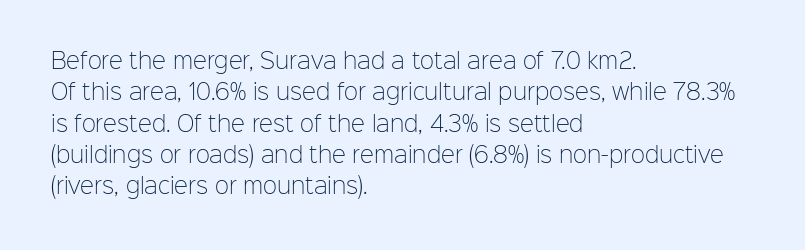
Q: Is the text bold? A: No.
Q: Is the text italic (slanted)? A: No, it is upright.
Q: Is the text underlined? A: No.
Q: How is the paragraph aligned? A: Left-aligned.
Q: Is the spacing between letters normal or unusually wide? A: Normal.
Q: Is the spacing between lines tight, normal or loose? A: Normal.
